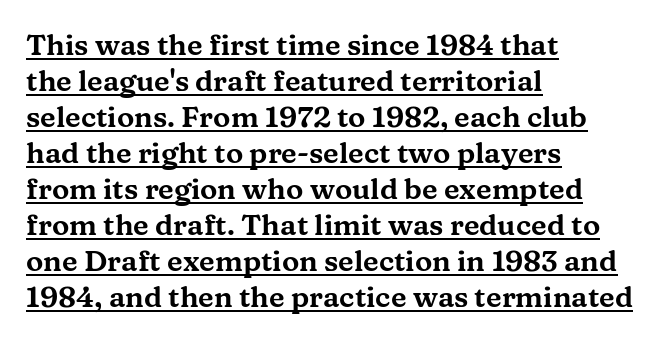
Q: Is the text italic (slanted)? A: No, it is upright.
Q: Is the typeface a serif or a sans-serif typeface? A: Serif.
Q: Is the text underlined? A: Yes.
Q: How is the paragraph aligned? A: Left-aligned.
Q: Is the spacing between letters normal or unusually wide? A: Normal.
Q: Width (condensed, normal, or wide)? A: Wide.
Q: Stroke contrast? A: Medium.
Q: x-height? A: Medium.
Q: Monospaced? A: No.
